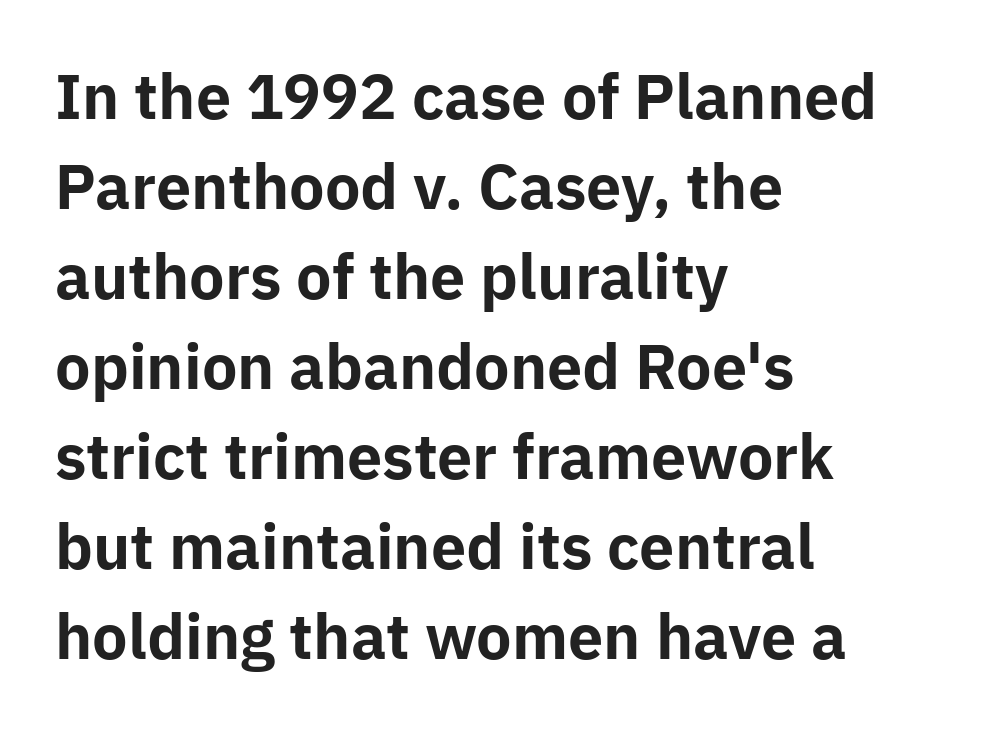
The baseline area is clear. Does the weight exceed regular? Yes, all the way to bold. No extra tracking has been applied to these lines. Is this a fixed-width face? No — the glyphs have proportional, varying widths.
